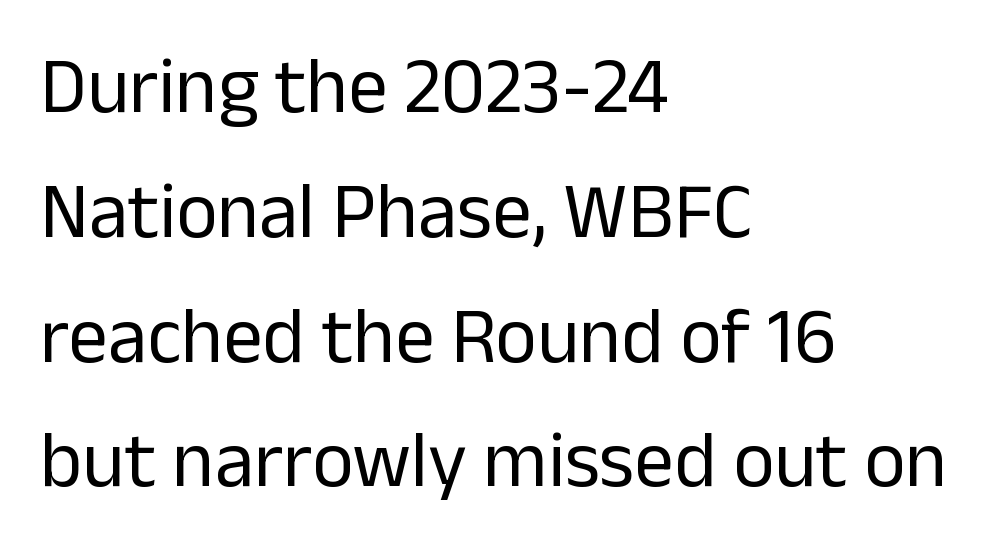
{"serif": "no", "italic": "no", "bold": "no", "weight": "regular", "width": "normal", "stroke_contrast": "low", "x_height": "medium", "monospaced": "no", "underline": "no", "align": "left", "line_spacing": "normal", "line_spacing_ratio": 1.58, "letter_spacing": "normal", "letter_spacing_em": 0.0, "glyph_px": 79}
